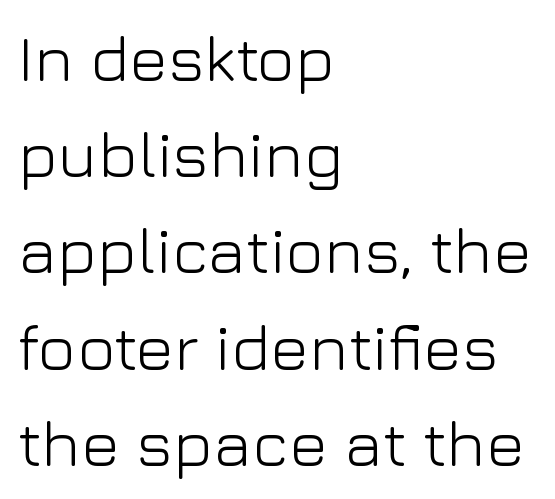
The face used here is proportionally spaced, like ordinary book or web type. A typesetter would label this face a sans. Leading: standard. The letters look calm and open, with moderate or lighter stems. The horizontal fit of the characters is conventional and even. Just letters on the line, the space beneath them empty.
